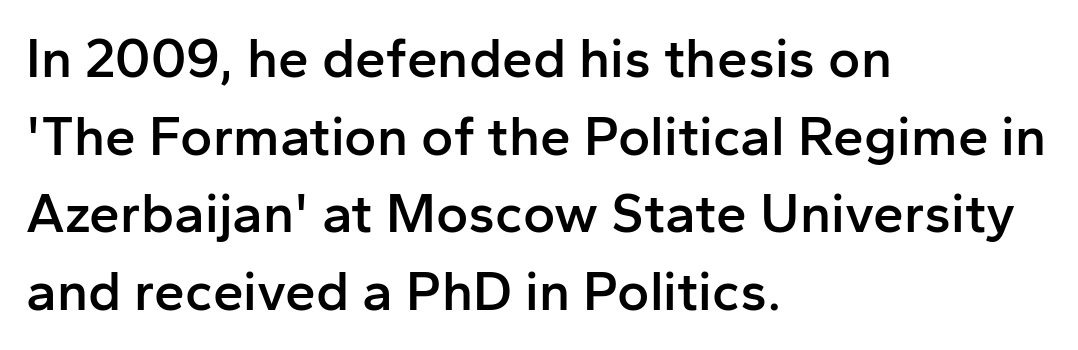
The image shows 55 px semibold sans-serif type, upright; set left-aligned, normal line spacing (1.41x), normal letter spacing, not underlined; low stroke contrast and a medium x-height.
